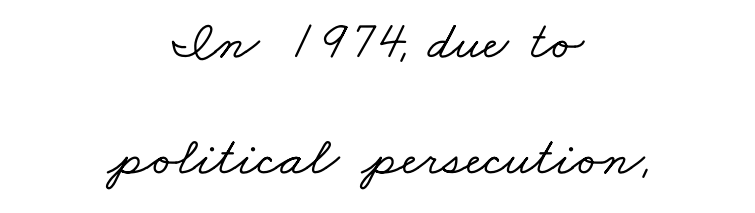
Does the type have serifs? Yes, each stem ends in a small foot. Compared with a flush-left layout, this one balances lines on the center instead. Each word holds together tightly as a unit, with standard inter-letter gaps. Each row of text sits above clean, open space.
